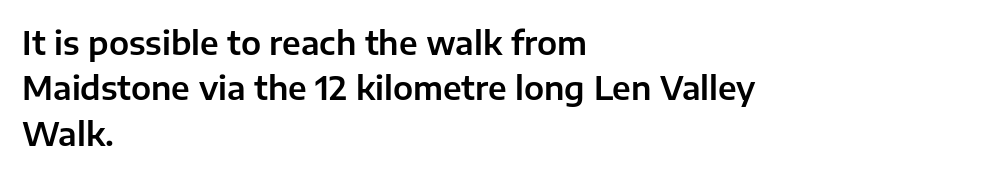
Serif or sans? Sans — the stroke terminals are bare. Rule under the text: the space is simply empty. The letters advance in unequal steps, a hallmark of proportional type. Tracking value appears to be zero — textbook default spacing.
